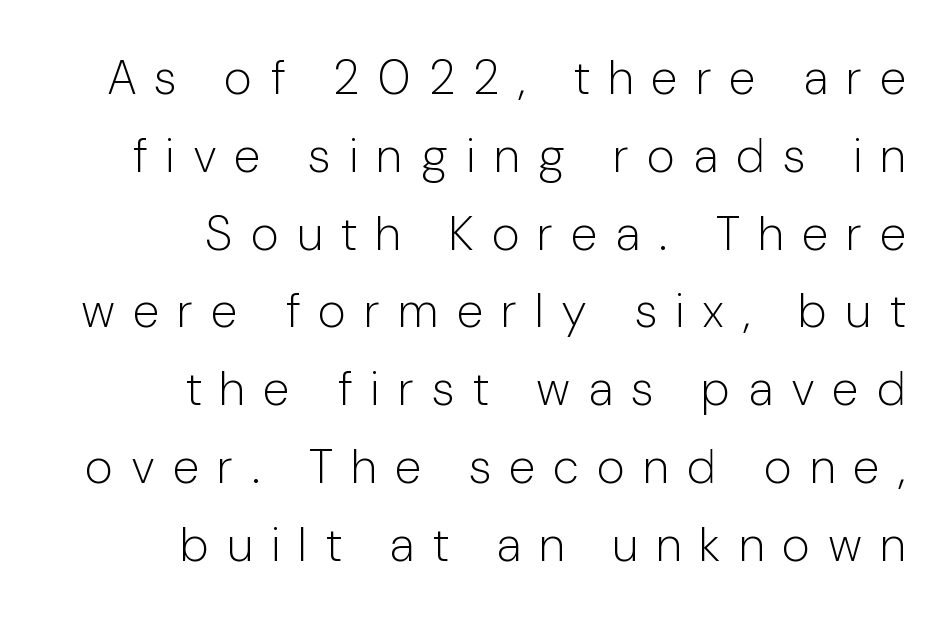
{"serif": "no", "italic": "no", "bold": "no", "weight": "light", "width": "condensed", "stroke_contrast": "low", "x_height": "medium", "monospaced": "no", "underline": "no", "align": "right", "line_spacing": "normal", "line_spacing_ratio": 1.62, "letter_spacing": "wide", "letter_spacing_em": 0.41, "glyph_px": 48}
